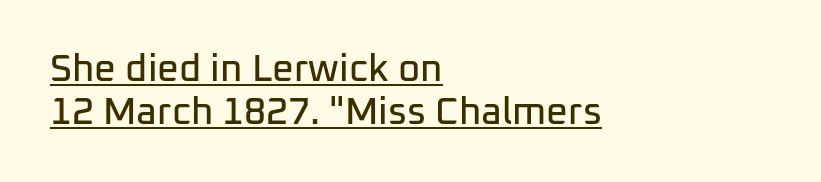
The tracking reads as untouched default to a designer's eye. Here the designer chose a conventional face with non-uniform glyph widths. The ragged edge is on the right, which tells us the setting is flush left. Quick note: interline space is minimal. Every word sits above its own underline. Nothing sits at the stroke ends, so this counts as sans-serif.
